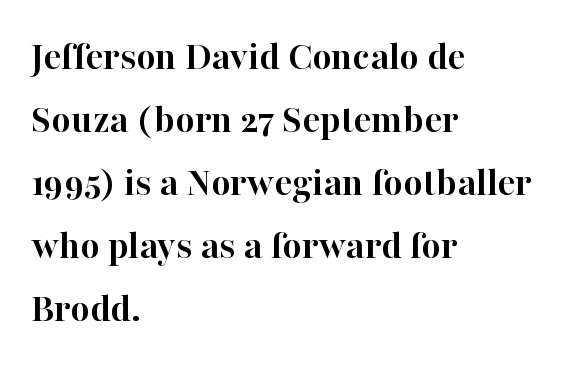
The image shows 42 px semibold serif type, upright; set left-aligned, normal line spacing (1.5x), normal letter spacing, not underlined; high stroke contrast and a medium x-height.
